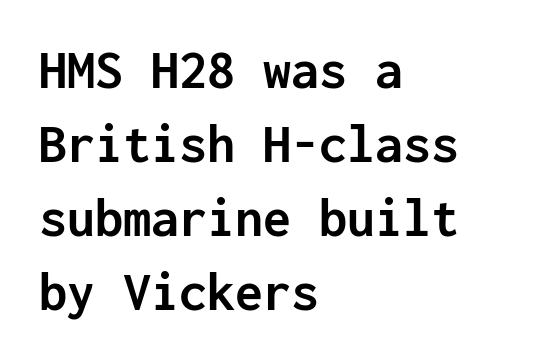
{"serif": "no", "italic": "no", "bold": "yes", "weight": "semibold", "width": "normal", "stroke_contrast": "low", "x_height": "medium", "monospaced": "yes", "underline": "no", "align": "left", "line_spacing": "normal", "line_spacing_ratio": 1.32, "letter_spacing": "normal", "letter_spacing_em": 0.0, "glyph_px": 56}
